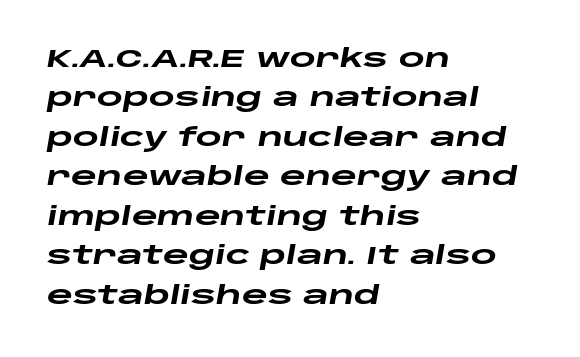
{"italic": "yes", "lean": "right", "slant_degrees": 10, "bold": "yes", "underline": "no", "align": "left", "line_spacing": "normal", "line_spacing_ratio": 1.58, "letter_spacing": "normal", "letter_spacing_em": 0.0, "glyph_px": 25}
